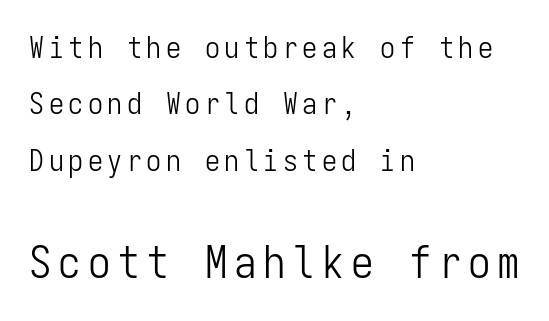
Q: Is the text bold? A: No.
Q: Is the text italic (slanted)? A: No, it is upright.
Q: Is the typeface a serif or a sans-serif typeface? A: Sans-serif.
Q: Is the text underlined? A: No.
Q: How is the paragraph aligned? A: Left-aligned.
Q: Which block of text is set in a larger size, the first (top) or the second (bottom)? A: The second (bottom) one.
Q: Width (condensed, normal, or wide)? A: Condensed.
Q: Stroke contrast? A: Low.
Q: x-height? A: Medium.
Q: Monospaced? A: Yes.
